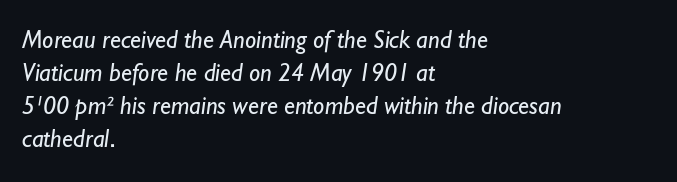
Quick note: underline off. This sample keeps an unexceptional amount of space between lines. Vertical stems look standard width or narrower in stroke. Letter spacing: default.
